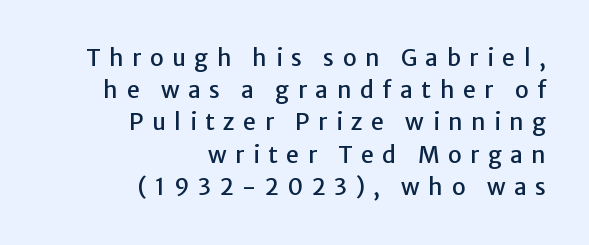
Q: Is the text italic (slanted)? A: No, it is upright.
Q: Is the text underlined? A: No.
Q: How is the paragraph aligned? A: Right-aligned.
Q: Is the spacing between letters normal or unusually wide? A: Unusually wide.
Q: Is the spacing between lines tight, normal or loose? A: Normal.
